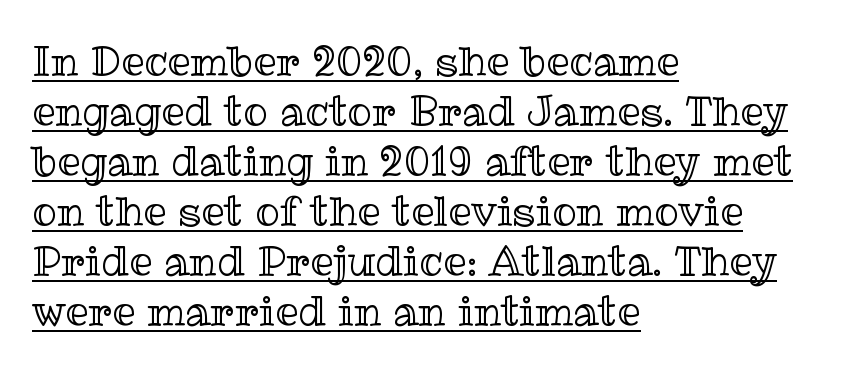
Q: Is the text italic (slanted)? A: No, it is upright.
Q: Is the text underlined? A: Yes.
Q: How is the paragraph aligned? A: Left-aligned.
Q: Is the spacing between letters normal or unusually wide? A: Normal.
Q: Width (condensed, normal, or wide)? A: Normal.
Q: x-height? A: Medium.
Q: Monospaced? A: No.
